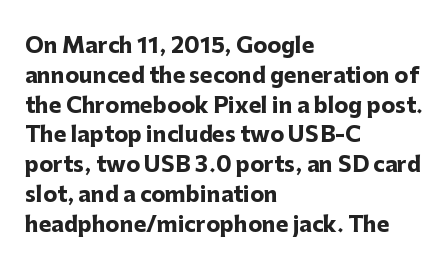
The image shows 21 px bold type, upright; set left-aligned, normal line spacing (1.42x), normal letter spacing, not underlined.
